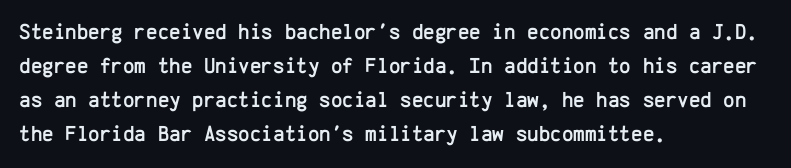
{"italic": "no", "underline": "no", "align": "left", "line_spacing": "normal", "line_spacing_ratio": 1.55, "letter_spacing": "normal", "letter_spacing_em": 0.0, "glyph_px": 22}
